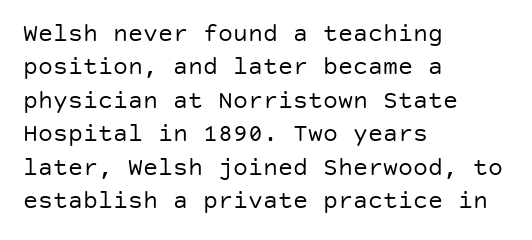
Q: Is the text bold? A: No.
Q: Is the text italic (slanted)? A: No, it is upright.
Q: Is the text underlined? A: No.
Q: How is the paragraph aligned? A: Left-aligned.
Q: Is the spacing between letters normal or unusually wide? A: Normal.
Q: Is the spacing between lines tight, normal or loose? A: Normal.
